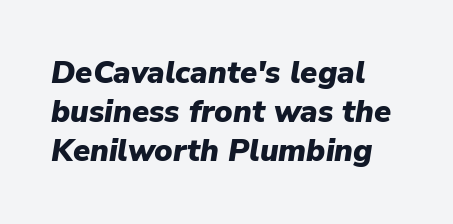
The passage is arranged the way most books set body copy — flush left. Varying glyph widths throughout — classic text-font behaviour. Glyph-to-glyph distance matches everyday printed text. Honestly, there is no underline to notice here at all. Heft: maximum for text — a bold. Students, observe: this is what conventionally led text looks like.
